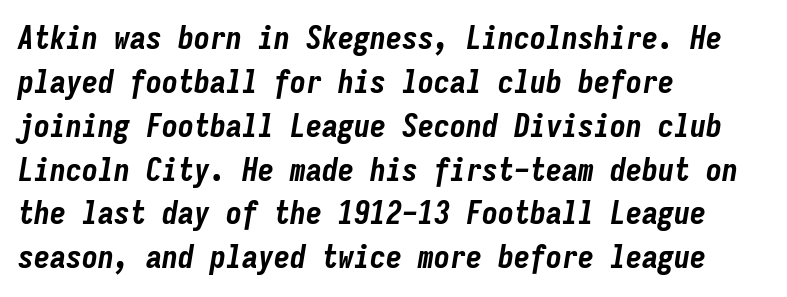
An italicized treatment has been applied to the whole sample. Set as a true bold cut, around the 700 mark. You could call the tracking neutral — neither tight nor loose. The specimen omits any rule beneath the text block's lines. Leftover space on each line is placed entirely after the last word. Spacing verdict: monospaced, one width for all characters.
